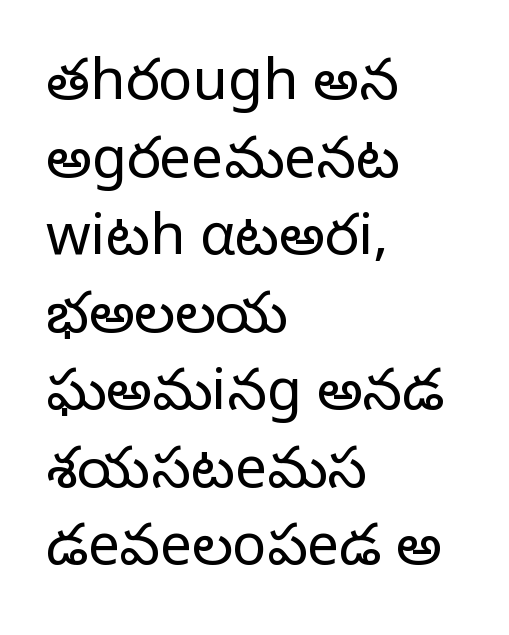
The image shows 57 px light sans-serif type, upright; set left-aligned, normal line spacing (1.36x), normal letter spacing, not underlined; low stroke contrast and a medium x-height.
